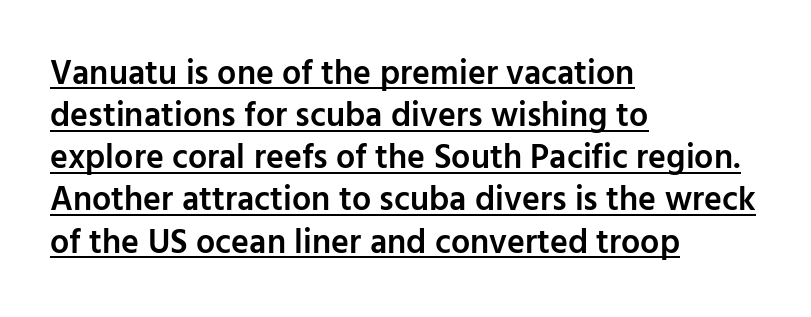
Underlining? Definitely there. Proportional: the letters do not fall into vertical columns. In terms of weight, the rendering is demibold, just under bold. The font family rendered here belongs to the sans-serif group.
